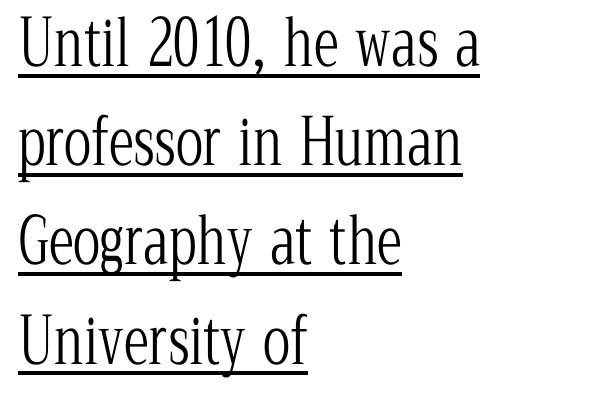
{"serif": "yes", "italic": "no", "bold": "no", "weight": "light", "width": "condensed", "stroke_contrast": "low", "x_height": "medium", "monospaced": "no", "underline": "yes", "align": "left", "line_spacing": "normal", "line_spacing_ratio": 1.55, "letter_spacing": "normal", "letter_spacing_em": 0.0, "glyph_px": 64}
